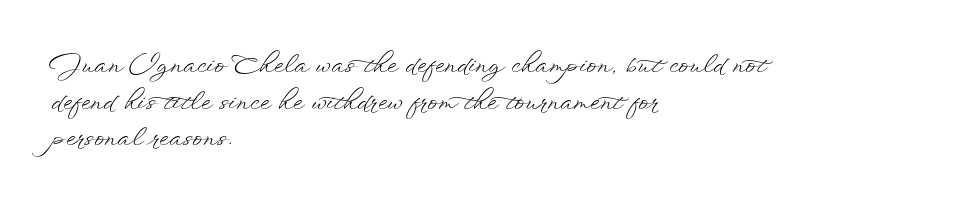
Standard letterfit; no display-style spreading of the glyphs. No chunkiness to these letters — they're not bold. Does the copy run flush right? No — it runs flush left.
